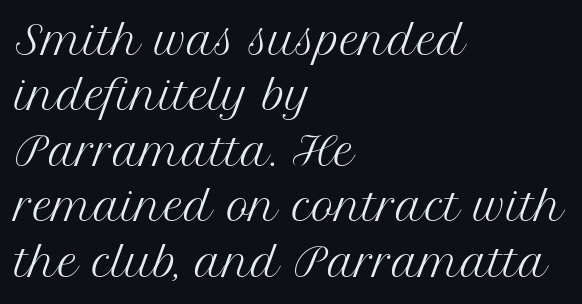
{"serif": "yes", "bold": "no", "weight": "regular", "width": "normal", "stroke_contrast": "medium", "x_height": "medium", "monospaced": "no", "underline": "no", "align": "left", "line_spacing": "normal", "line_spacing_ratio": 1.42, "letter_spacing": "normal", "letter_spacing_em": 0.0, "glyph_px": 39}
